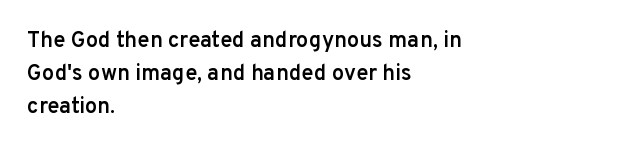
{"italic": "no", "bold": "semi", "underline": "no", "align": "left", "line_spacing": "normal", "line_spacing_ratio": 1.5, "letter_spacing": "normal", "letter_spacing_em": 0.0, "glyph_px": 22}
